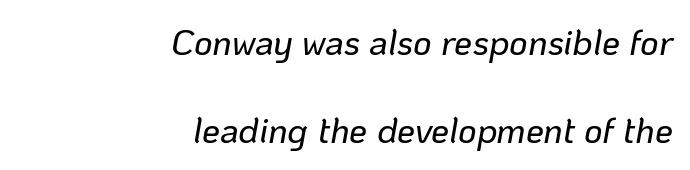
{"italic": "yes", "lean": "right", "slant_degrees": 10, "width": "normal", "stroke_contrast": "low", "x_height": "medium", "monospaced": "no", "underline": "no", "align": "right", "line_spacing": "loose", "line_spacing_ratio": 2.44, "letter_spacing": "normal", "letter_spacing_em": 0.0, "glyph_px": 36}
